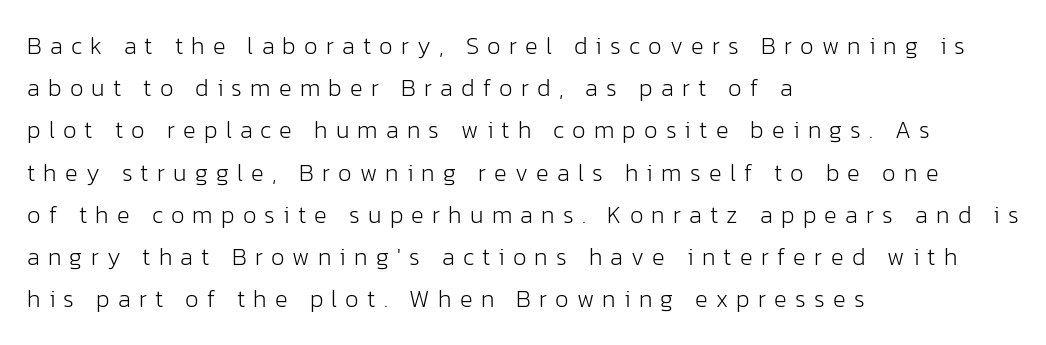
{"italic": "no", "bold": "no", "underline": "no", "align": "left", "line_spacing_ratio": 1.76, "letter_spacing": "wide", "letter_spacing_em": 0.34, "glyph_px": 24}
